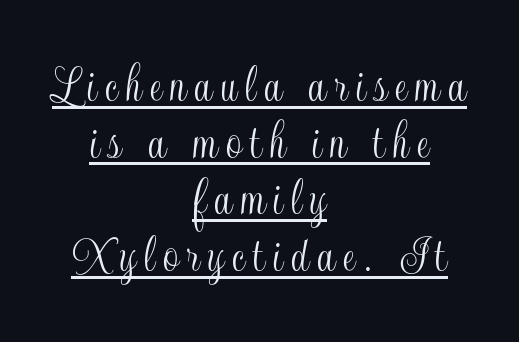
Q: Is the text italic (slanted)? A: Yes.
Q: Is the text underlined? A: Yes.
Q: How is the paragraph aligned? A: Centered.
Q: Is the spacing between lines tight, normal or loose? A: Tight.
Q: Width (condensed, normal, or wide)? A: Condensed.
Q: x-height? A: Small.
Q: Monospaced? A: No.
